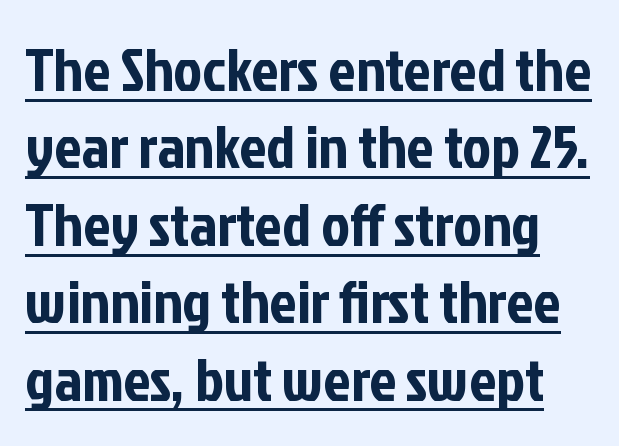
{"serif": "no", "italic": "no", "width": "condensed", "stroke_contrast": "low", "x_height": "medium", "monospaced": "no", "underline": "yes", "line_spacing": "normal", "line_spacing_ratio": 1.27, "letter_spacing": "normal", "letter_spacing_em": 0.0, "glyph_px": 61}
